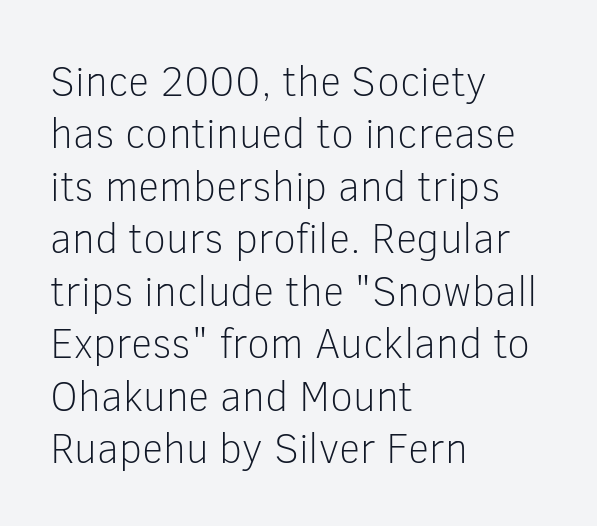
Look at the tracking — it's just the regular setting, nothing added. Each stroke keeps to a modest, everyday thickness or less. The baseline area is clear. A typesetter would call this proportional, since set widths differ per character. The vertical gap from one line to the next is medium. The rendering shows plain stroke endings on the letterforms — a sans-serif design.
